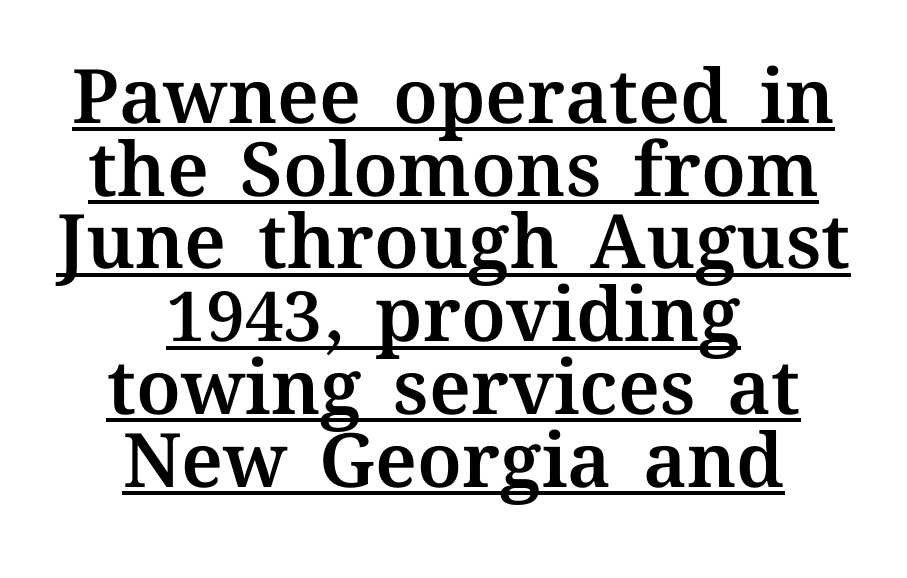
The lettering is marked with a stroke running underneath it. Proportional: the letters do not fall into vertical columns. The type sits square on the baseline with zero lean. Visually the block forms a symmetrical silhouette, jagged on both flanks.
